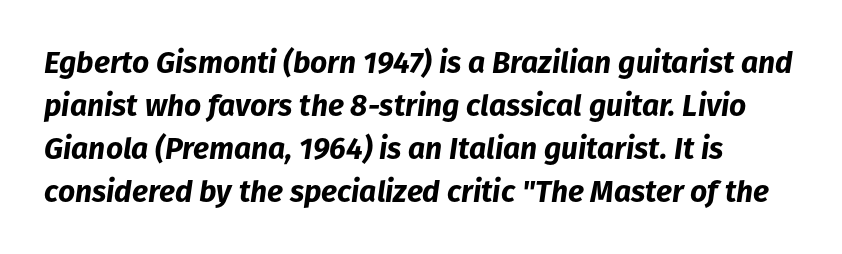
{"italic": "yes", "lean": "right", "slant_degrees": 8, "bold": "yes", "weight": "bold", "width": "normal", "stroke_contrast": "low", "x_height": "medium", "monospaced": "no", "underline": "no", "line_spacing": "normal", "line_spacing_ratio": 1.43, "letter_spacing": "normal", "letter_spacing_em": 0.0, "glyph_px": 30}
